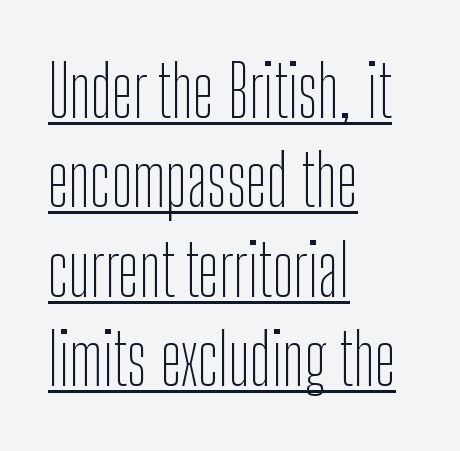
Look at the bottom of the vertical strokes: they stop flat, with no serifs. Vertical stems look standard width or narrower in stroke. These lines are rendered in a variable-pitch font. Inter-character spacing is left at the font's built-in metrics.
